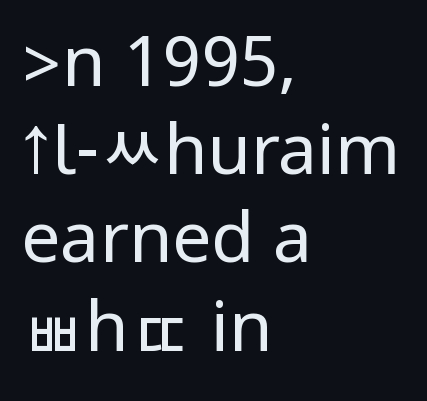
Q: Is the text bold? A: No.
Q: Is the text italic (slanted)? A: No, it is upright.
Q: Is the typeface a serif or a sans-serif typeface? A: Sans-serif.
Q: Is the text underlined? A: No.
Q: How is the paragraph aligned? A: Left-aligned.
Q: Is the spacing between letters normal or unusually wide? A: Normal.
Q: Is the spacing between lines tight, normal or loose? A: Normal.
Q: Width (condensed, normal, or wide)? A: Condensed.
Q: Stroke contrast? A: Low.
